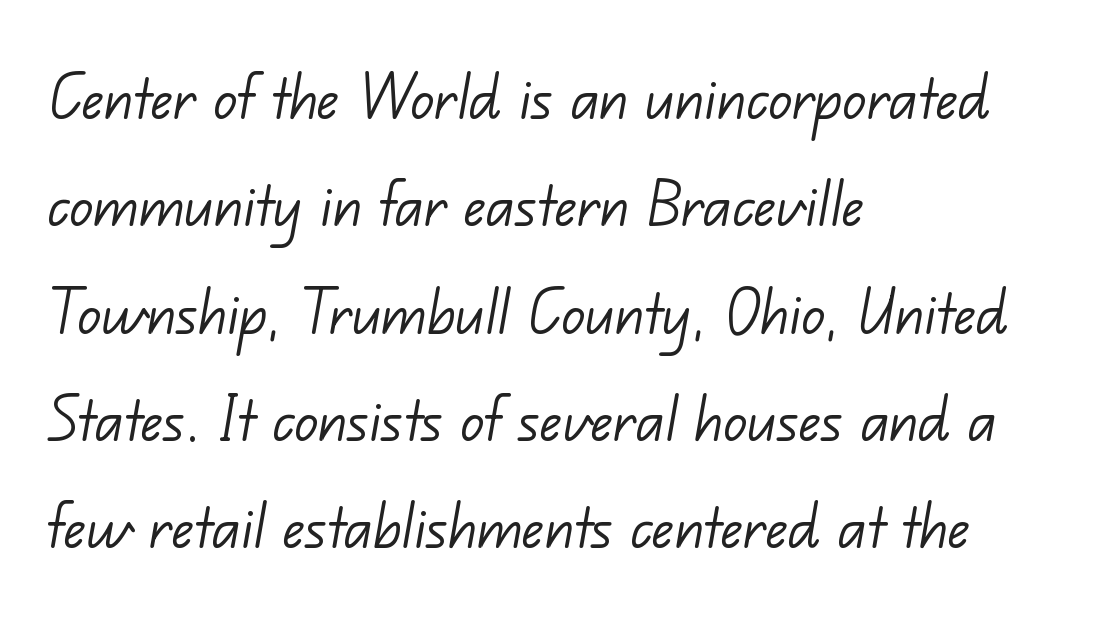
Unmarked baselines from the first word to the last. Reading down the block, your eye returns to a fixed left position each line. Vertical spacing — default. Words appear dense and cohesive because spacing is normal. Nothing sits at the stroke ends, so this counts as sans-serif.
